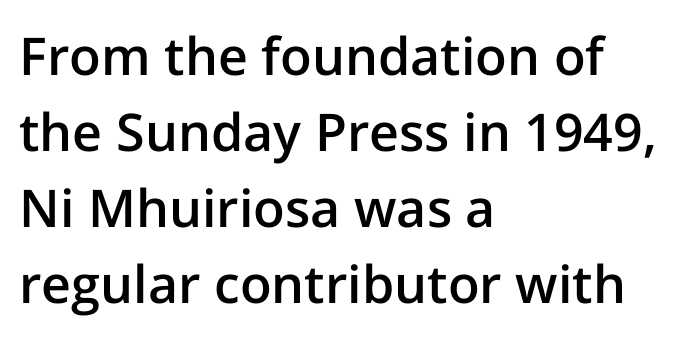
Q: Is the text bold? A: Semi-bold.
Q: Is the text italic (slanted)? A: No, it is upright.
Q: Is the typeface a serif or a sans-serif typeface? A: Sans-serif.
Q: Is the text underlined? A: No.
Q: How is the paragraph aligned? A: Left-aligned.
Q: Is the spacing between letters normal or unusually wide? A: Normal.
Q: Is the spacing between lines tight, normal or loose? A: Normal.
Q: Width (condensed, normal, or wide)? A: Normal.
Q: Stroke contrast? A: Low.
Q: x-height? A: Medium.
Q: Monospaced? A: No.
